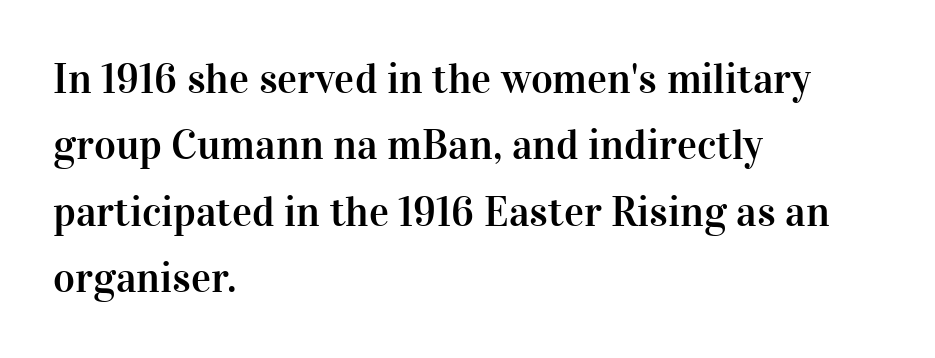
{"serif": "yes", "italic": "no", "width": "normal", "stroke_contrast": "high", "x_height": "medium", "monospaced": "no", "underline": "no", "align": "left", "line_spacing": "normal", "line_spacing_ratio": 1.58, "letter_spacing": "normal", "letter_spacing_em": 0.0, "glyph_px": 42}
